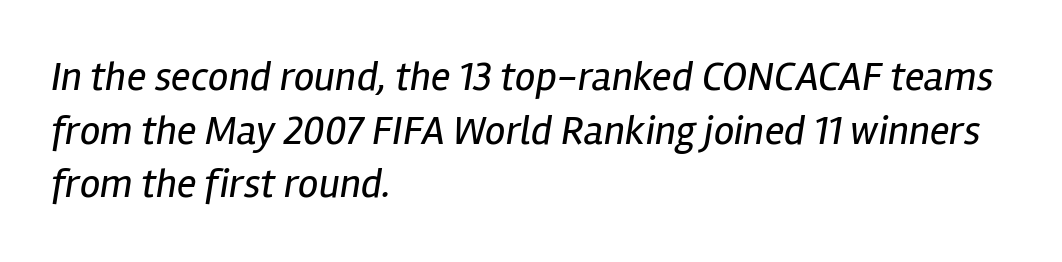
The image shows 41 px regular-weight, condensed type, italic (leaning right); set left-aligned, normal line spacing (1.31x), normal letter spacing, not underlined; low stroke contrast and a medium x-height.
